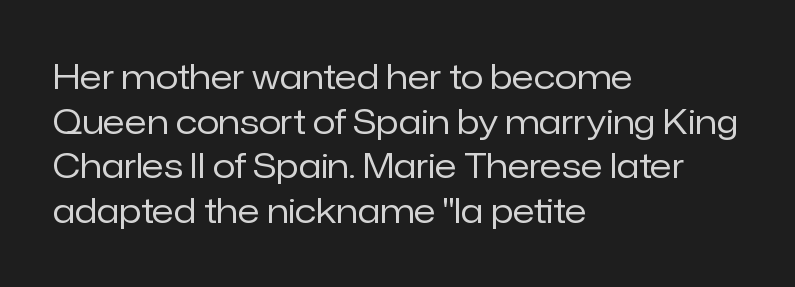
Q: Is the text bold? A: No.
Q: Is the text italic (slanted)? A: No, it is upright.
Q: Is the typeface a serif or a sans-serif typeface? A: Sans-serif.
Q: Is the text underlined? A: No.
Q: How is the paragraph aligned? A: Left-aligned.
Q: Is the spacing between letters normal or unusually wide? A: Normal.
Q: Is the spacing between lines tight, normal or loose? A: Normal.
Q: Width (condensed, normal, or wide)? A: Normal.
Q: Stroke contrast? A: Low.
Q: x-height? A: Medium.
Q: Monospaced? A: No.
